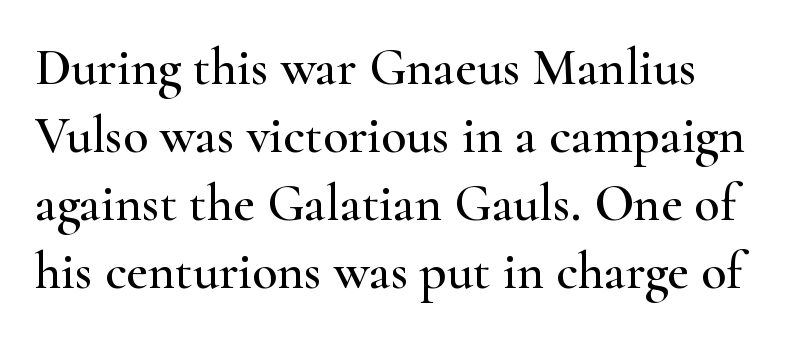
The image shows 52 px wide serif type, upright; set left-aligned, normal line spacing (1.31x), normal letter spacing, not underlined; high stroke contrast and a small x-height.
